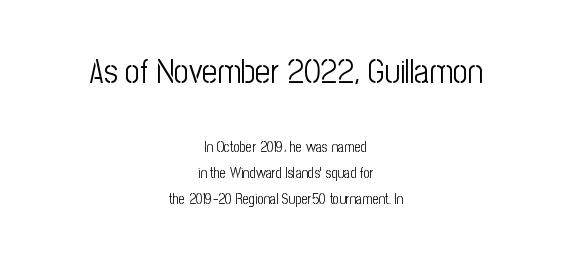
The weight would be labelled regular, book, light, or lighter still. Examine the stroke ends and you'll find no serifs. The foot of each line stays bare and open. This is roman type, the default non-slanted kind. Nothing unusual about the tracking: characters are spaced as the font intends. Does the copy run flush right? No — it is centered line by line.
